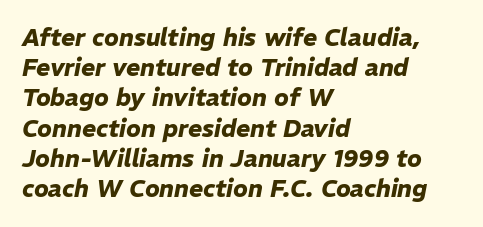
The image shows 24 px bold type, italic (leaning right); set left-aligned, normal line spacing (1.26x), normal letter spacing, not underlined.
